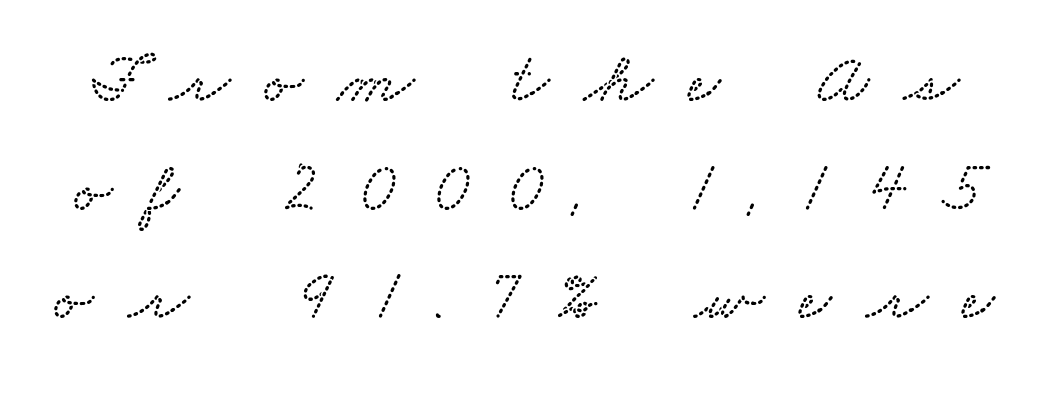
{"width": "wide", "stroke_contrast": "low", "x_height": "small", "monospaced": "no", "underline": "no", "line_spacing": "normal", "line_spacing_ratio": 1.53, "letter_spacing": "wide", "letter_spacing_em": 0.49, "glyph_px": 71}
